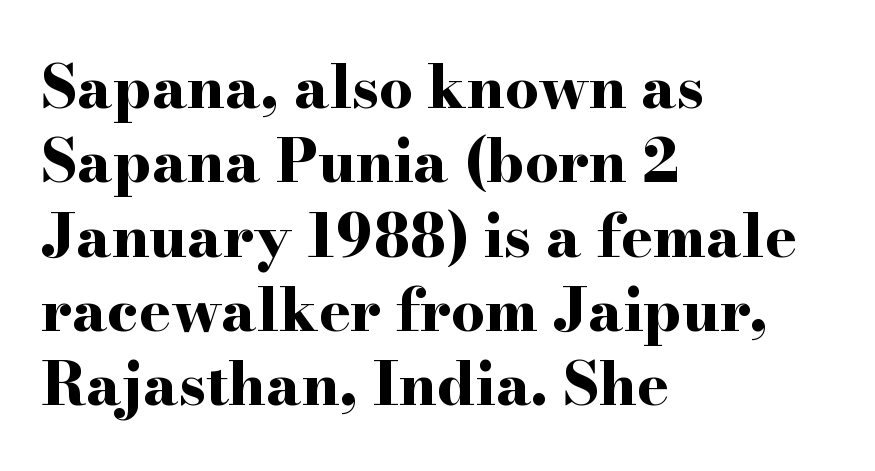
The image shows 59 px bold, wide serif type, upright; set left-aligned, normal line spacing (1.26x), normal letter spacing, not underlined; high stroke contrast and a small x-height.
